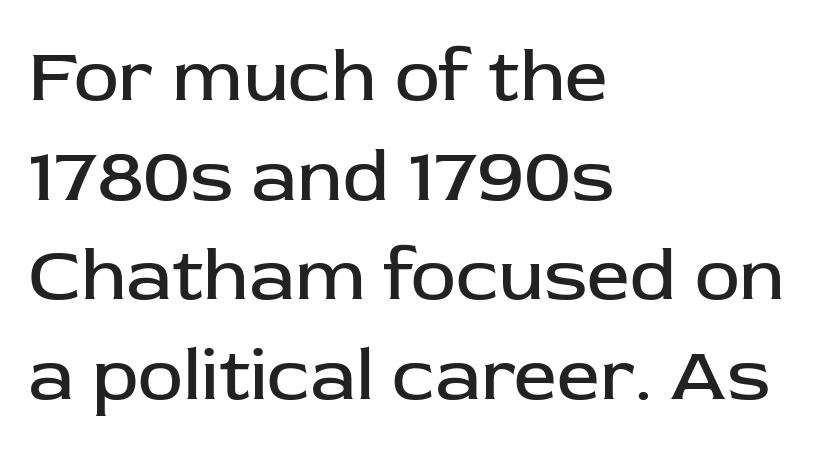
{"serif": "no", "italic": "no", "bold": "no", "weight": "regular", "width": "normal", "stroke_contrast": "low", "x_height": "medium", "monospaced": "no", "underline": "no", "align": "left", "line_spacing": "normal", "line_spacing_ratio": 1.31, "letter_spacing": "normal", "letter_spacing_em": 0.0, "glyph_px": 76}
